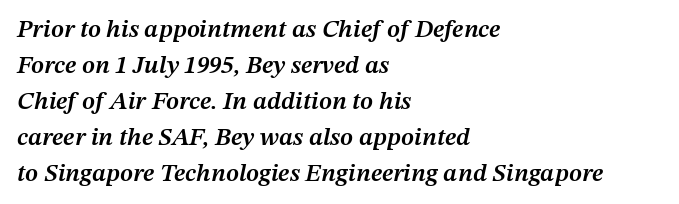
Q: Is the text bold? A: Semi-bold.
Q: Is the text italic (slanted)? A: Yes, it leans right by about 12 degrees.
Q: Is the text underlined? A: No.
Q: How is the paragraph aligned? A: Left-aligned.
Q: Is the spacing between letters normal or unusually wide? A: Normal.
Q: Is the spacing between lines tight, normal or loose? A: Normal.
